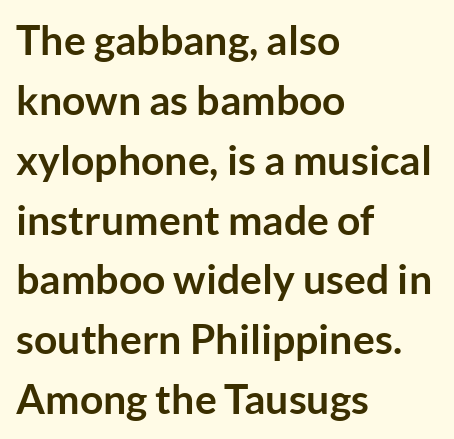
The image shows 41 px semibold sans-serif type, upright; set left-aligned, normal line spacing (1.46x), normal letter spacing, not underlined; low stroke contrast and a medium x-height.
